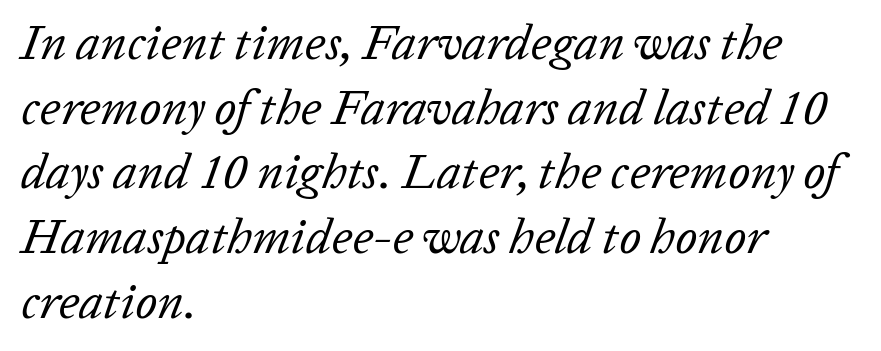
{"italic": "yes", "lean": "right", "slant_degrees": 20, "bold": "no", "weight": "regular", "width": "normal", "stroke_contrast": "low", "x_height": "medium", "monospaced": "no", "underline": "no", "align": "left", "line_spacing": "normal", "line_spacing_ratio": 1.32, "letter_spacing": "normal", "letter_spacing_em": 0.0, "glyph_px": 49}
